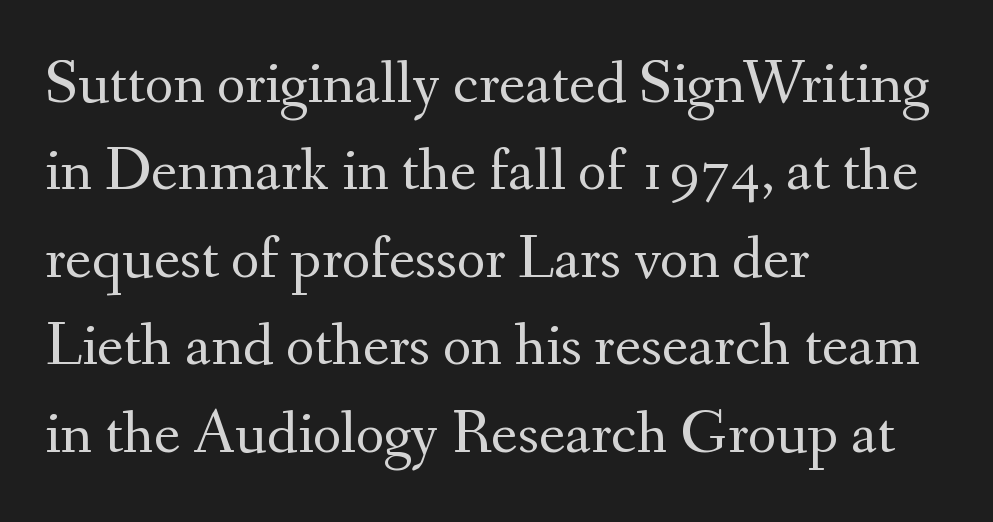
A classic flush-left, rag-right setting is used for this passage. Serif or sans? Serif — the stroke terminals have little feet. The type sits square on the baseline with zero lean. Do the characters align in a grid? No, the font is proportional. Evenly set lines give the paragraph a standard silhouette.
